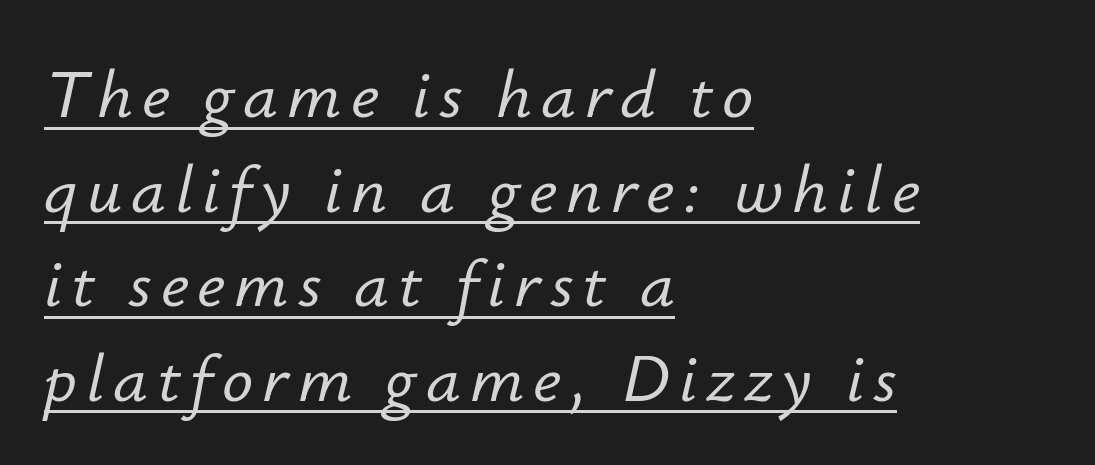
All the whitespace from short lines collects on the right. This is oblique type, the kind used for emphasis or titles. The face used here is proportionally spaced, like ordinary book or web type. Check the space under the baseline: a stroke is drawn there. Does the leading feel generous? No, just average.
